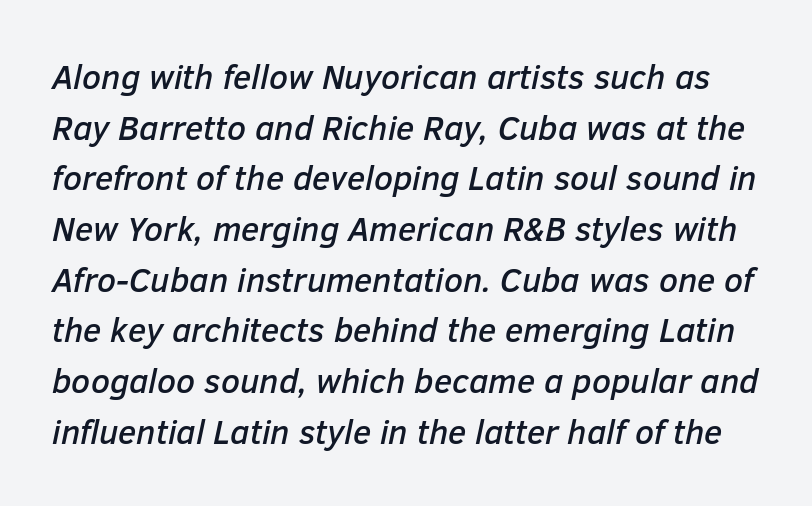
{"italic": "yes", "lean": "right", "slant_degrees": 12, "width": "normal", "stroke_contrast": "low", "x_height": "medium", "monospaced": "no", "underline": "no", "line_spacing": "normal", "line_spacing_ratio": 1.49, "letter_spacing": "normal", "letter_spacing_em": 0.0, "glyph_px": 34}
